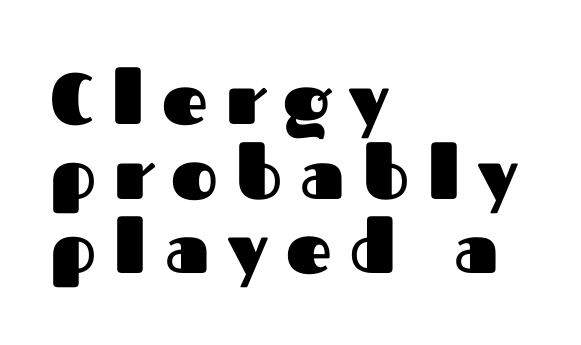
The image shows 71 px heavy sans-serif type, upright; set left-aligned, tight line spacing (1.05x), unusually wide letter spacing (+0.26 em), not underlined; medium stroke contrast and a medium x-height.
